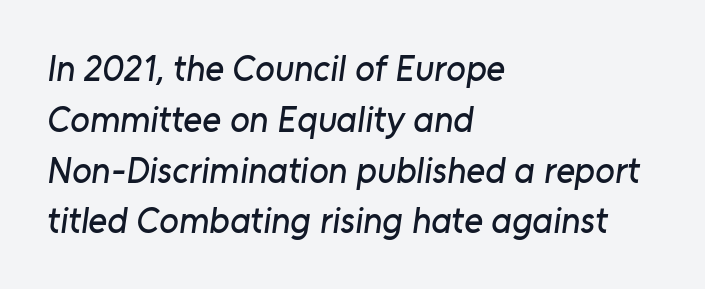
Q: Is the typeface a serif or a sans-serif typeface? A: Sans-serif.
Q: Is the text underlined? A: No.
Q: How is the paragraph aligned? A: Left-aligned.
Q: Is the spacing between letters normal or unusually wide? A: Normal.
Q: Is the spacing between lines tight, normal or loose? A: Normal.
Q: Width (condensed, normal, or wide)? A: Normal.
Q: Stroke contrast? A: Low.
Q: x-height? A: Medium.
Q: Monospaced? A: No.
